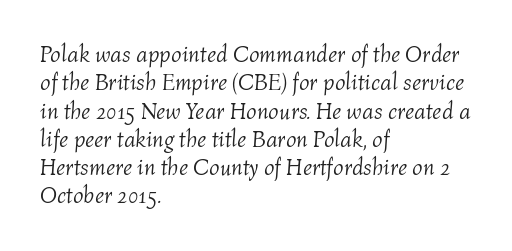
The image shows 23 px text type, italic (leaning right); set left-aligned, line spacing 1.23x, normal letter spacing, not underlined.
